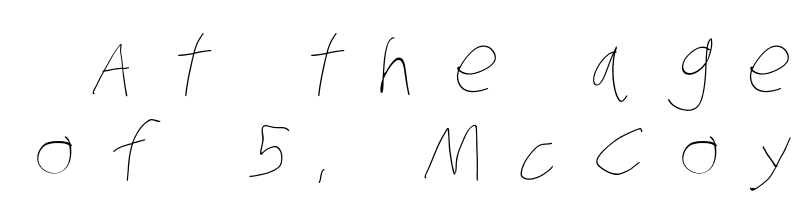
The image shows 79 px thin, condensed type; set tight line spacing (1.11x), unusually wide letter spacing (+0.44 em), not underlined; low stroke contrast and a large x-height.
